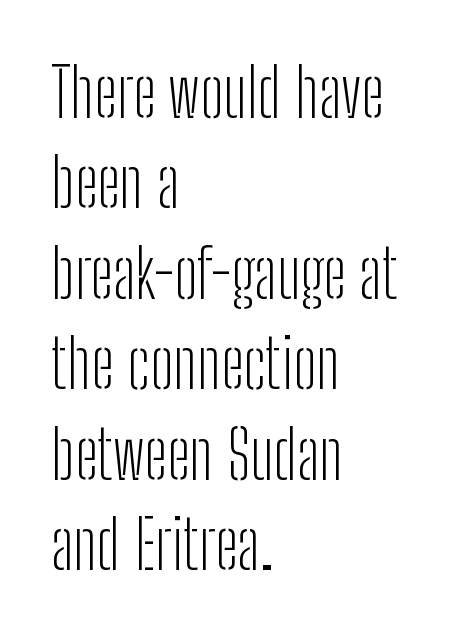
{"serif": "no", "italic": "no", "bold": "no", "weight": "light", "width": "condensed", "stroke_contrast": "low", "x_height": "medium", "monospaced": "no", "underline": "no", "align": "left", "line_spacing": "normal", "line_spacing_ratio": 1.33, "letter_spacing": "normal", "letter_spacing_em": 0.0, "glyph_px": 68}
